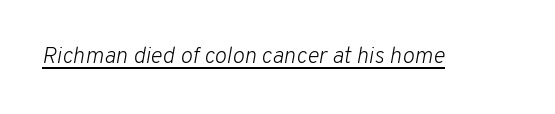
Q: Is the text bold? A: No.
Q: Is the text italic (slanted)? A: Yes, it leans right by about 10 degrees.
Q: Is the text underlined? A: Yes.
Q: Is the spacing between letters normal or unusually wide? A: Normal.
